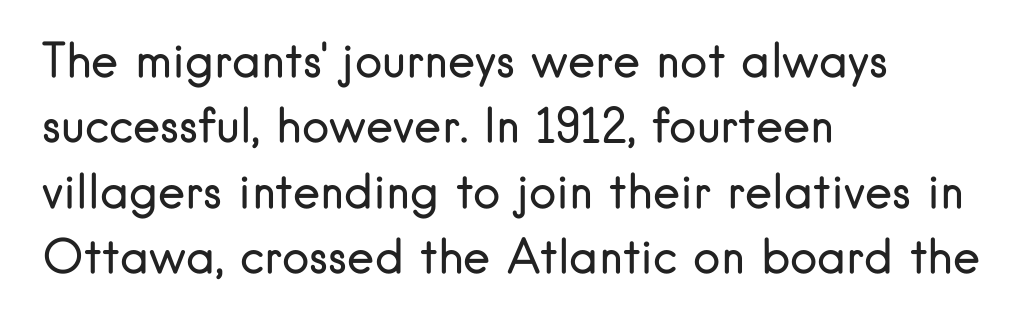
The image shows 46 px regular-weight sans-serif type, upright; set left-aligned, normal line spacing (1.42x), normal letter spacing, not underlined; low stroke contrast and a small x-height.
